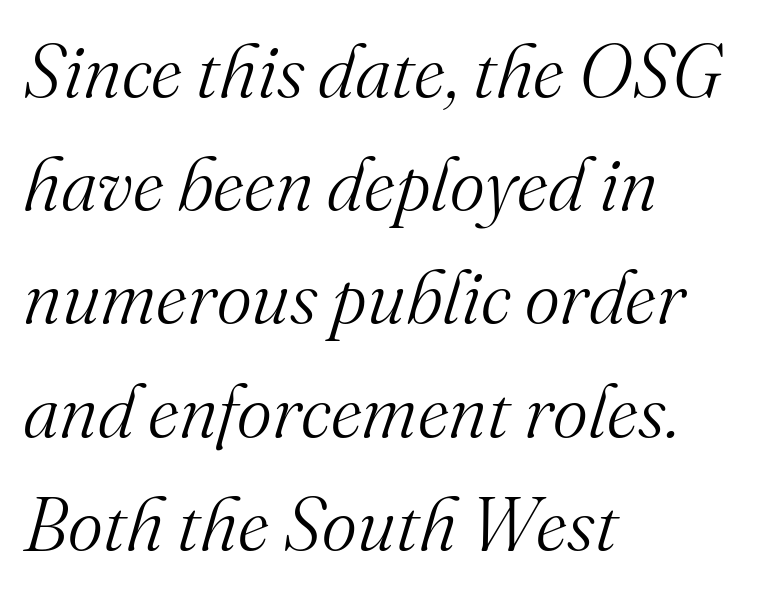
The image shows 75 px light serif type, italic (leaning right); set left-aligned, normal line spacing (1.51x), normal letter spacing, not underlined; medium stroke contrast and a small x-height.
